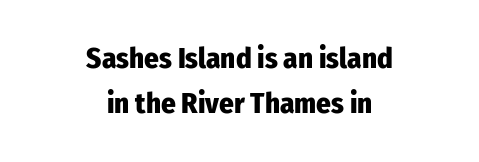
{"serif": "no", "italic": "no", "bold": "yes", "weight": "heavy", "width": "condensed", "stroke_contrast": "low", "x_height": "medium", "monospaced": "no", "underline": "no", "align": "center", "line_spacing": "normal", "line_spacing_ratio": 1.56, "letter_spacing": "normal", "letter_spacing_em": 0.0, "glyph_px": 29}
